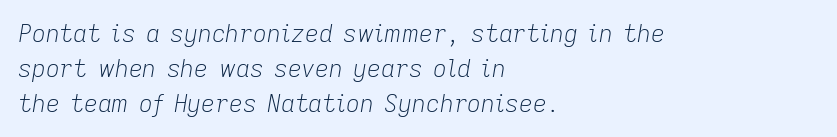
Typeset ragged right — the left edge is the straight one. The gaps between neighbouring characters are ordinary and unremarkable. The passage shown is not bold in any degree. The rows are spaced the way most documents space them.
